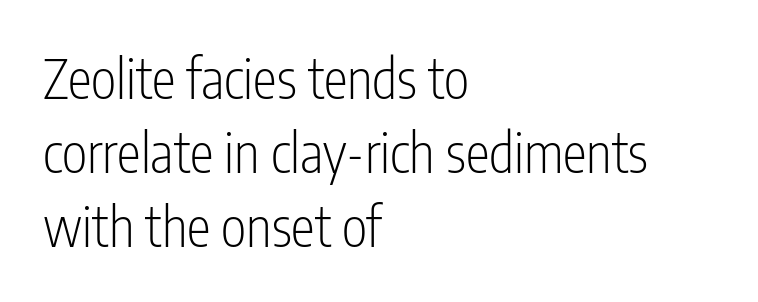
This rendering leaves character spacing at its baseline value. Leading: standard. Typeset ragged right — the left edge is the straight one. A quiet, ordinary-to-light weight characterises the typeface.
